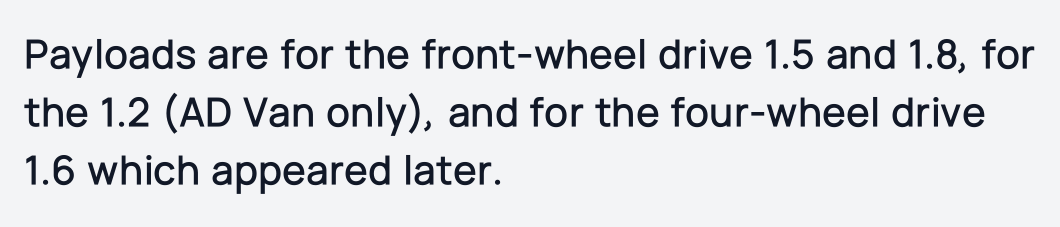
The image shows 43 px sans-serif type, upright; set left-aligned, normal line spacing (1.35x), normal letter spacing, not underlined; low stroke contrast and a medium x-height.
